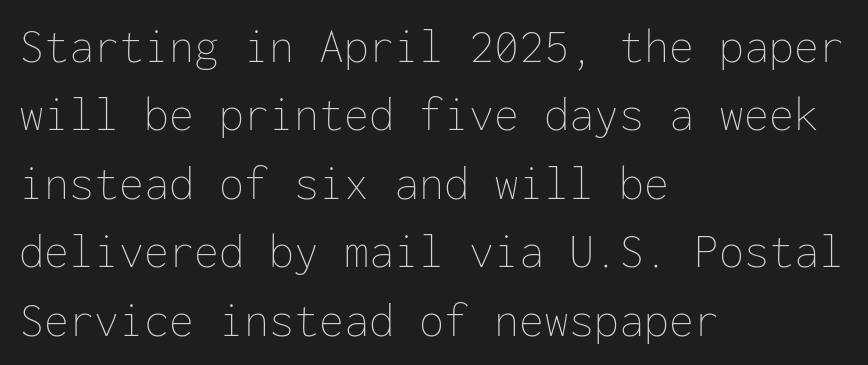
The block of text has a typical density, with ordinary space between rows. This sample uses an upright cut, with every glyph sitting square on the baseline. A typesetter would call this monospace, since all characters share one set width. Unmarked baselines from the first word to the last. The paragraph has a hard left edge and a soft right edge.
